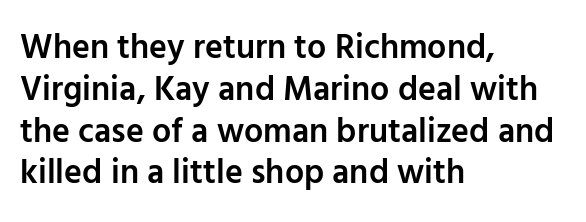
Q: Is the text bold? A: Semi-bold.
Q: Is the text italic (slanted)? A: No, it is upright.
Q: Is the typeface a serif or a sans-serif typeface? A: Sans-serif.
Q: Is the text underlined? A: No.
Q: How is the paragraph aligned? A: Left-aligned.
Q: Is the spacing between letters normal or unusually wide? A: Normal.
Q: Width (condensed, normal, or wide)? A: Normal.
Q: Stroke contrast? A: Low.
Q: x-height? A: Medium.
Q: Monospaced? A: No.
